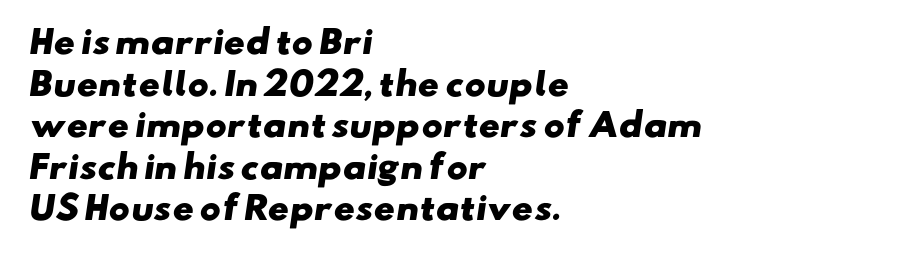
The image shows 32 px heavy, wide sans-serif type; set left-aligned, normal line spacing (1.3x), normal letter spacing, not underlined; low stroke contrast and a small x-height.
